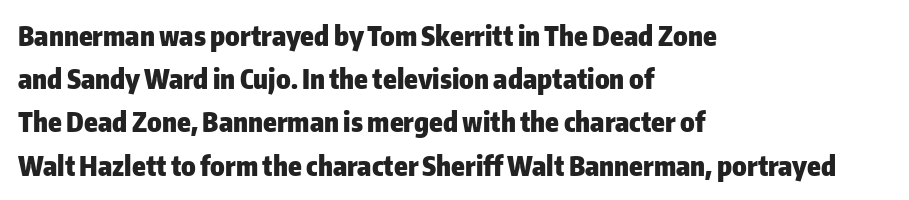
The image shows 27 px bold type, upright; set left-aligned, normal line spacing (1.6x), normal letter spacing, not underlined.
